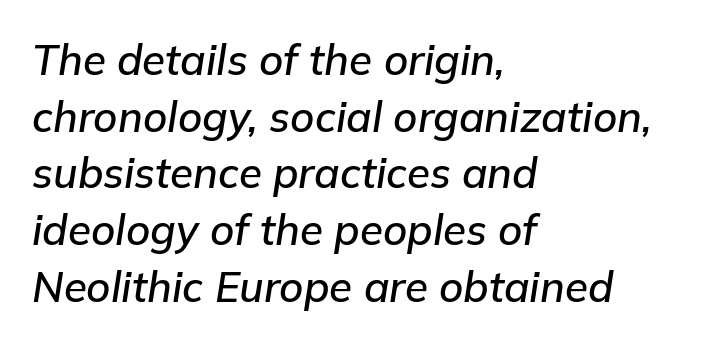
{"italic": "yes", "lean": "right", "slant_degrees": 9, "width": "normal", "stroke_contrast": "low", "x_height": "medium", "monospaced": "no", "underline": "no", "align": "left", "line_spacing": "normal", "line_spacing_ratio": 1.35, "letter_spacing": "normal", "letter_spacing_em": 0.0, "glyph_px": 42}
